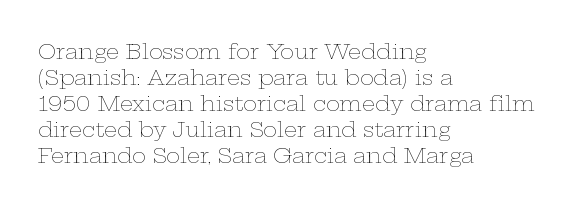
The image shows 21 px text type, upright; set left-aligned, line spacing 1.24x, normal letter spacing, not underlined.
